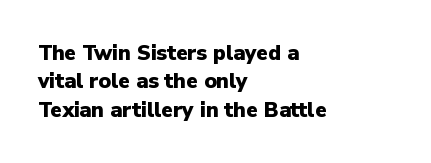
The lines in this sample share a left origin and differ only in where they stop. The block of text has a typical density, with ordinary space between rows. Posture: upright roman. The characters look thick and weighty, a clear bold. Letters rest on an invisible, unmarked baseline. There is no visible air inserted between adjacent glyphs.
